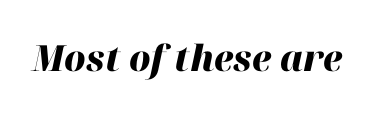
{"italic": "yes", "lean": "right", "slant_degrees": 12, "bold": "yes", "weight": "heavy", "width": "normal", "stroke_contrast": "high", "x_height": "medium", "monospaced": "no", "underline": "no", "letter_spacing": "normal", "letter_spacing_em": 0.0, "glyph_px": 36}
